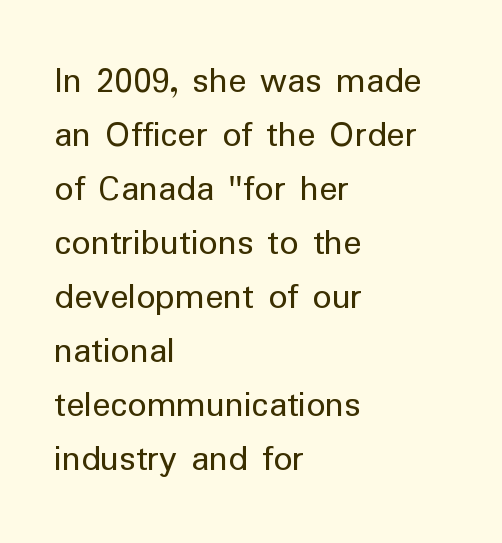
{"serif": "no", "italic": "no", "bold": "no", "weight": "regular", "width": "normal", "stroke_contrast": "low", "x_height": "medium", "monospaced": "no", "underline": "no", "align": "left", "line_spacing": "normal", "line_spacing_ratio": 1.42, "letter_spacing": "normal", "letter_spacing_em": 0.0, "glyph_px": 38}
